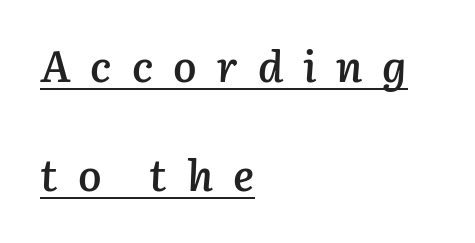
The image shows 44 px semibold type, italic (leaning right); set left-aligned, loose line spacing (2.48x), unusually wide letter spacing (+0.45 em), underlined; low stroke contrast and a medium x-height.
